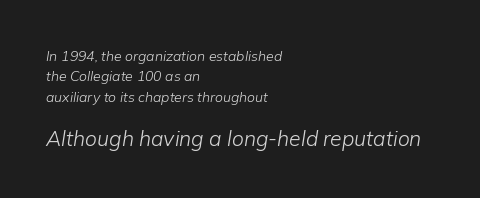
Q: Is the text bold? A: No.
Q: Is the text italic (slanted)? A: Yes, it leans right by about 9 degrees.
Q: Is the text underlined? A: No.
Q: How is the paragraph aligned? A: Left-aligned.
Q: Is the spacing between letters normal or unusually wide? A: Normal.
Q: Is the spacing between lines tight, normal or loose? A: Normal.
Q: Which block of text is set in a larger size, the first (top) or the second (bottom)? A: The second (bottom) one.
